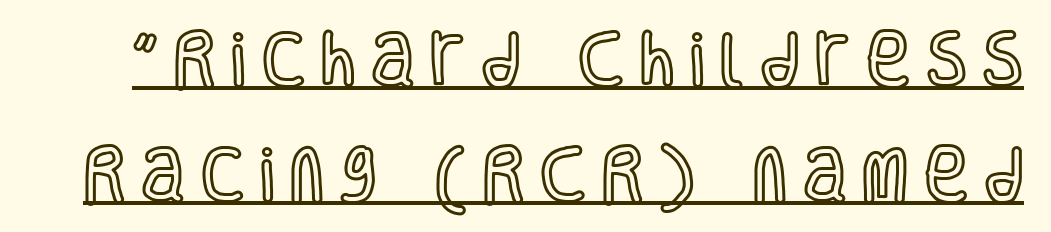
These lines have a slow, spaced-out rhythm from letter to letter. The line-height multiplier appears high, well above default. The rendering uses natural spacing where letterforms have individual widths. Compared with undecorated copy, this sample adds a rule below the words. The font's upright variant was chosen for this text.
